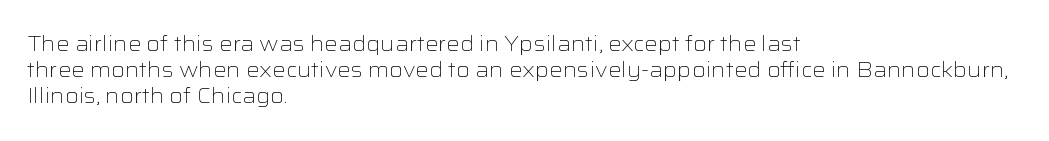
The image shows 21 px text type, upright; set left-aligned, line spacing 1.24x, normal letter spacing, not underlined.
